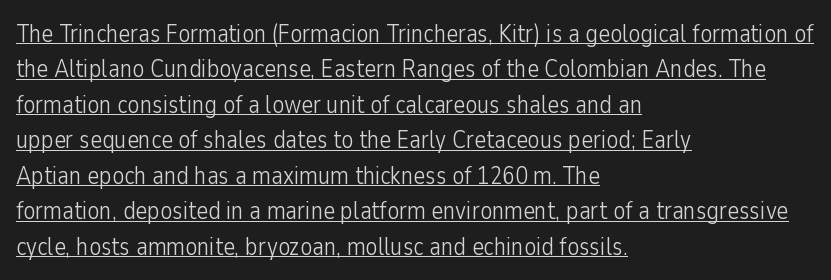
Q: Is the text bold? A: No.
Q: Is the text italic (slanted)? A: No, it is upright.
Q: Is the text underlined? A: Yes.
Q: How is the paragraph aligned? A: Left-aligned.
Q: Is the spacing between letters normal or unusually wide? A: Normal.
Q: Is the spacing between lines tight, normal or loose? A: Normal.
